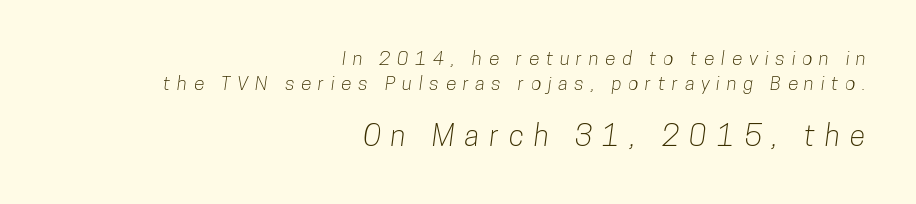
You could not count columns in this text — the font is proportionally spaced. Evenly set lines give the paragraph a standard silhouette. Is the block centered? No — it sits flush against the right margin. No feet cap the strokes, marking this as sans-serif type.
